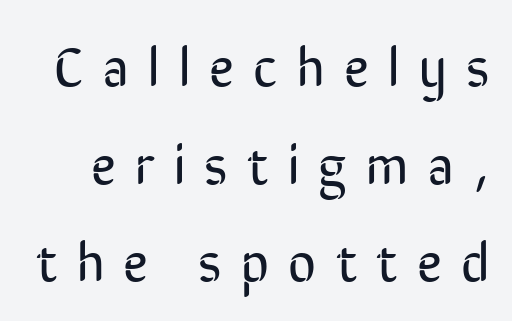
Descender tails drop into unmarked territory. The strokes are not fattened; the text isn't bold. Tracking value appears strongly positive — letters spread wide. Grotesque or geometric, the face here clearly has no serifs.
